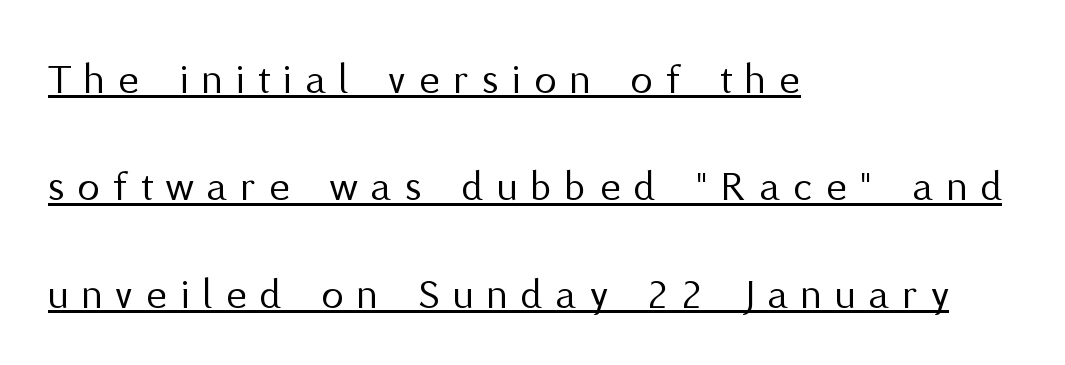
Characters remain perfectly vertical along every line. These lines stack with their left ends in a neat column. There is plenty of visible air inserted between adjacent glyphs. The leading is generous, giving the passage an open texture. Unlike a traditional serif, this face leaves its strokes unadorned. This is underlined copy, the kind a proofreader might mark for attention.
